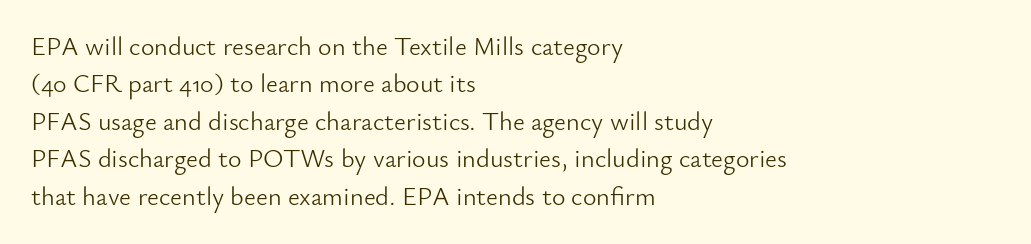
{"italic": "no", "bold": "no", "underline": "no", "align": "left", "line_spacing": "normal", "line_spacing_ratio": 1.44, "letter_spacing": "normal", "letter_spacing_em": 0.0, "glyph_px": 26}
